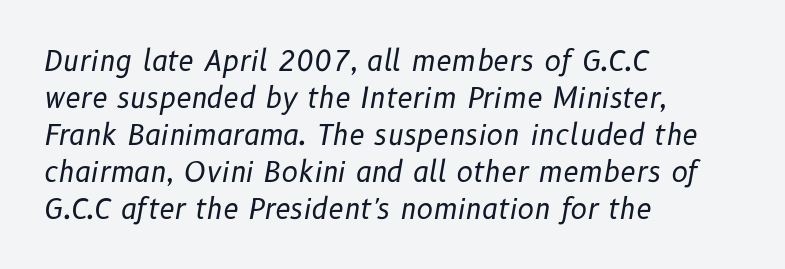
Q: Is the text bold? A: No.
Q: Is the text italic (slanted)? A: Yes, it leans right by about 10 degrees.
Q: Is the text underlined? A: No.
Q: How is the paragraph aligned? A: Left-aligned.
Q: Is the spacing between letters normal or unusually wide? A: Normal.
Q: Is the spacing between lines tight, normal or loose? A: Normal.
Q: Width (condensed, normal, or wide)? A: Normal.
Q: Stroke contrast? A: Low.
Q: x-height? A: Medium.
Q: Monospaced? A: No.
